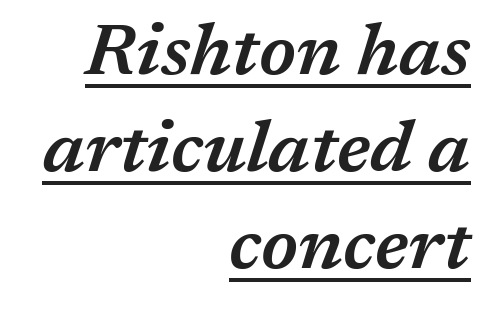
{"italic": "yes", "lean": "right", "slant_degrees": 17, "bold": "semi", "weight": "semibold", "width": "normal", "stroke_contrast": "medium", "x_height": "medium", "monospaced": "no", "underline": "yes", "align": "right", "line_spacing": "normal", "line_spacing_ratio": 1.35, "letter_spacing": "normal", "letter_spacing_em": 0.0, "glyph_px": 72}
